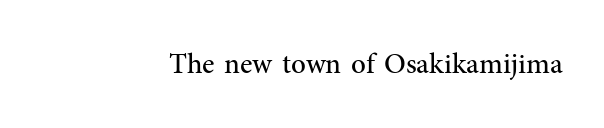
The image shows 29 px regular-weight serif type, upright; set normal letter spacing, not underlined; medium stroke contrast and a medium x-height.
